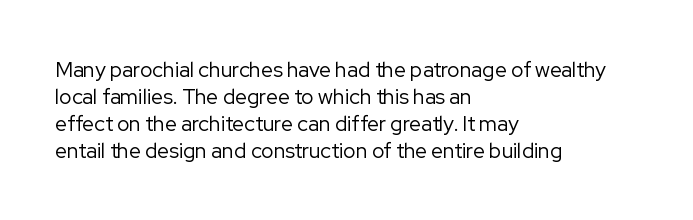
Q: Is the text bold? A: No.
Q: Is the text italic (slanted)? A: No, it is upright.
Q: Is the text underlined? A: No.
Q: How is the paragraph aligned? A: Left-aligned.
Q: Is the spacing between letters normal or unusually wide? A: Normal.
Q: Is the spacing between lines tight, normal or loose? A: Normal.
